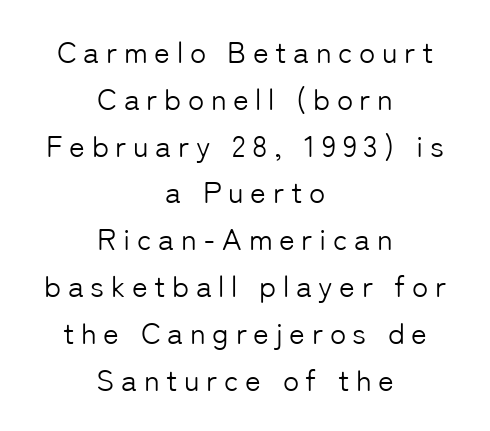
{"serif": "no", "italic": "no", "bold": "no", "weight": "light", "width": "normal", "stroke_contrast": "low", "x_height": "medium", "monospaced": "no", "underline": "no", "align": "center", "line_spacing": "normal", "line_spacing_ratio": 1.56, "letter_spacing": "wide", "letter_spacing_em": 0.22, "glyph_px": 30}
